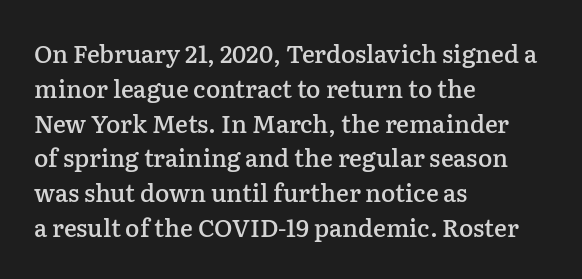
The image shows 24 px text type, upright; set left-aligned, normal line spacing (1.45x), normal letter spacing, not underlined.
